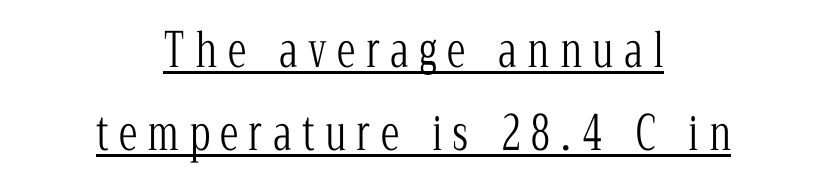
{"serif": "yes", "italic": "no", "bold": "no", "weight": "light", "width": "condensed", "stroke_contrast": "low", "x_height": "medium", "monospaced": "no", "underline": "yes", "align": "center", "line_spacing_ratio": 1.76, "letter_spacing": "wide", "letter_spacing_em": 0.22, "glyph_px": 47}
